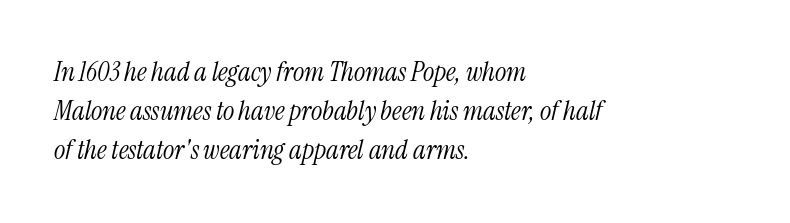
The image shows 27 px text type, italic (leaning right); set left-aligned, normal line spacing (1.45x), normal letter spacing, not underlined.
